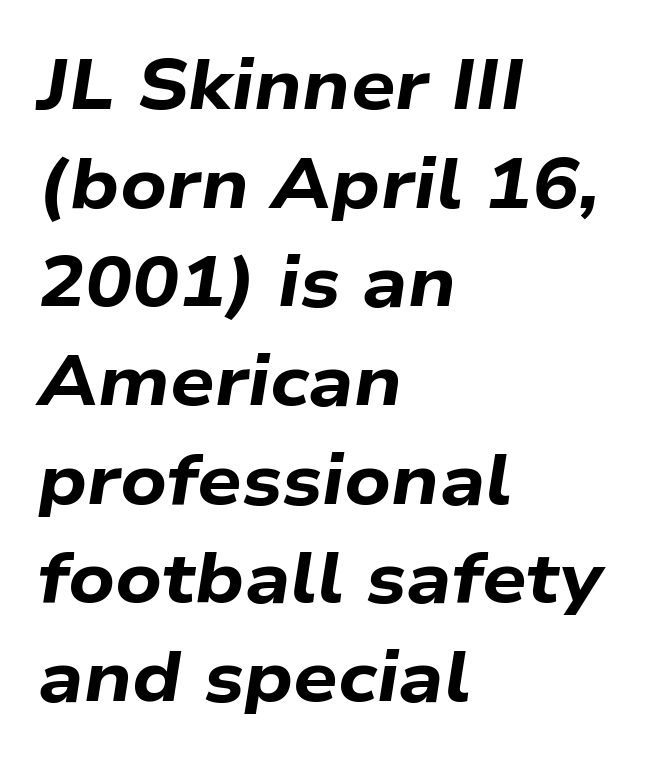
The lines are quadded left. Nothing unusual about the tracking: characters are spaced as the font intends. Honestly, there is no underline to notice here at all. Looking at the ascenders, they clearly lean. The passage shown is emphatically bold.
